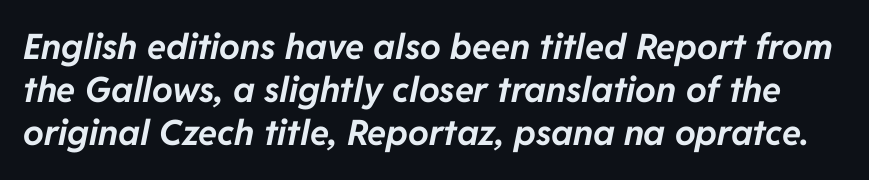
The image shows 35 px bold type, italic (leaning right); set line spacing 1.23x, normal letter spacing, not underlined; low stroke contrast and a medium x-height.
